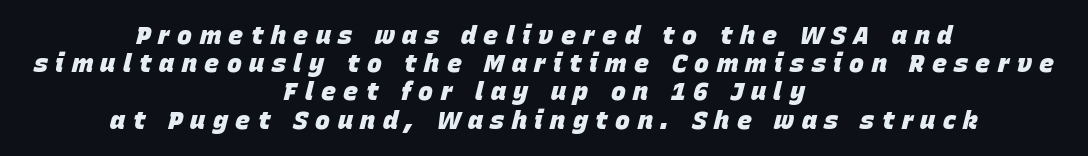
The image shows 25 px bold type, italic (leaning right); set centered, tight line spacing (1.13x), unusually wide letter spacing (+0.3 em), not underlined.
